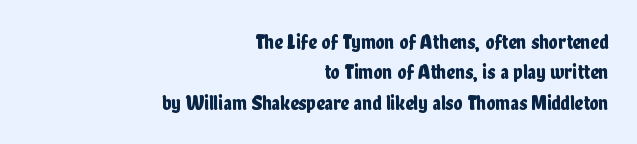
Q: Is the text italic (slanted)? A: No, it is upright.
Q: Is the text underlined? A: No.
Q: How is the paragraph aligned? A: Right-aligned.
Q: Is the spacing between letters normal or unusually wide? A: Normal.
Q: Is the spacing between lines tight, normal or loose? A: Normal.
